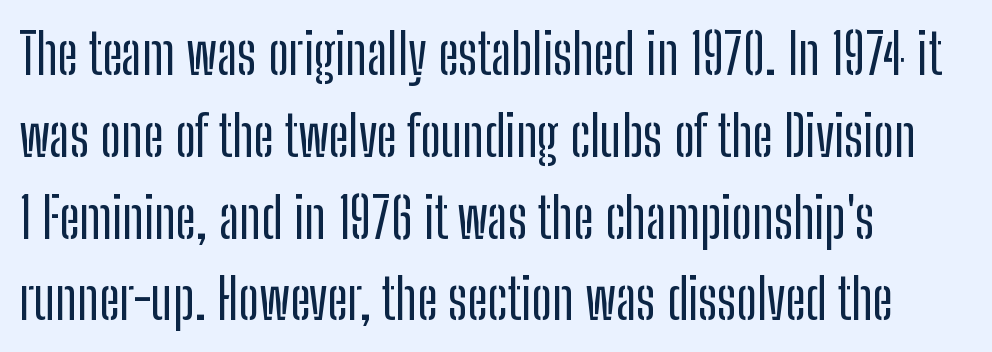
Letter spacing: default. Baseline-to-baseline distance is the conventional proportion of letter height. Style check: upright. Think of a printed novel: that variable character pitch is what you see here.
